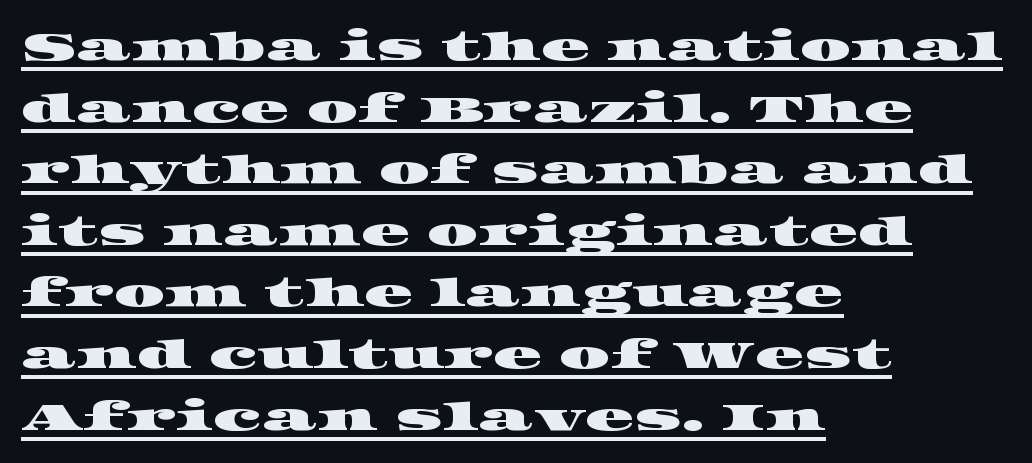
Q: Is the typeface a serif or a sans-serif typeface? A: Serif.
Q: Is the text underlined? A: Yes.
Q: How is the paragraph aligned? A: Left-aligned.
Q: Is the spacing between letters normal or unusually wide? A: Normal.
Q: Is the spacing between lines tight, normal or loose? A: Normal.
Q: Width (condensed, normal, or wide)? A: Wide.
Q: Stroke contrast? A: High.
Q: x-height? A: Large.
Q: Monospaced? A: No.
